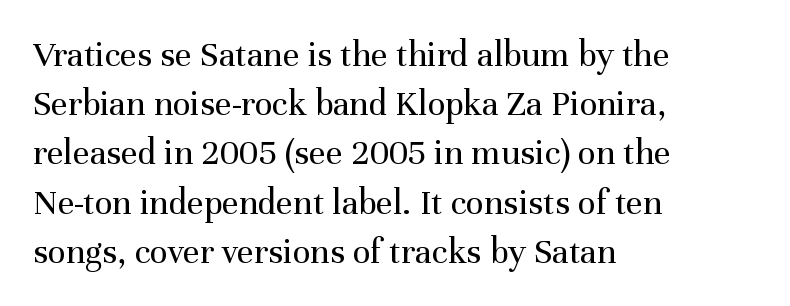
{"serif": "yes", "italic": "no", "bold": "no", "weight": "regular", "width": "normal", "stroke_contrast": "medium", "x_height": "medium", "monospaced": "no", "underline": "no", "align": "left", "line_spacing": "normal", "line_spacing_ratio": 1.33, "letter_spacing": "normal", "letter_spacing_em": 0.0, "glyph_px": 37}
